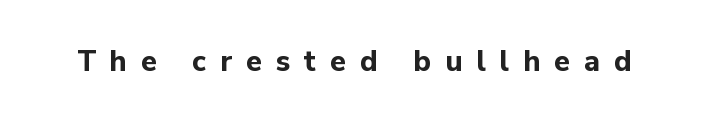
Q: Is the text bold? A: Yes.
Q: Is the text italic (slanted)? A: No, it is upright.
Q: Is the typeface a serif or a sans-serif typeface? A: Sans-serif.
Q: Is the text underlined? A: No.
Q: Is the spacing between letters normal or unusually wide? A: Unusually wide.
Q: Width (condensed, normal, or wide)? A: Normal.
Q: Stroke contrast? A: Low.
Q: x-height? A: Medium.
Q: Monospaced? A: No.
